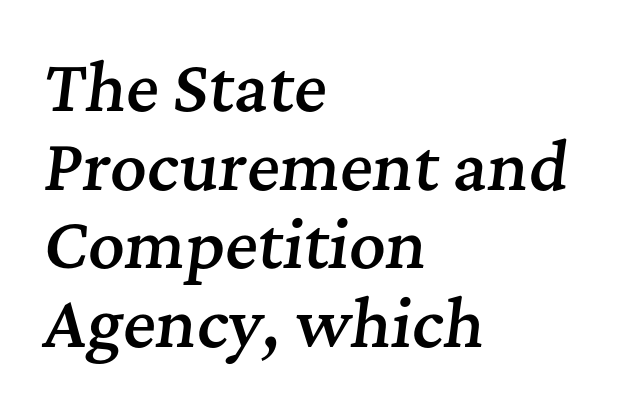
Q: Is the text bold? A: Semi-bold.
Q: Is the text italic (slanted)? A: Yes, it leans right by about 7 degrees.
Q: Is the typeface a serif or a sans-serif typeface? A: Serif.
Q: Is the text underlined? A: No.
Q: How is the paragraph aligned? A: Left-aligned.
Q: Is the spacing between letters normal or unusually wide? A: Normal.
Q: Is the spacing between lines tight, normal or loose? A: Normal.
Q: Width (condensed, normal, or wide)? A: Normal.
Q: Stroke contrast? A: Medium.
Q: x-height? A: Medium.
Q: Monospaced? A: No.
